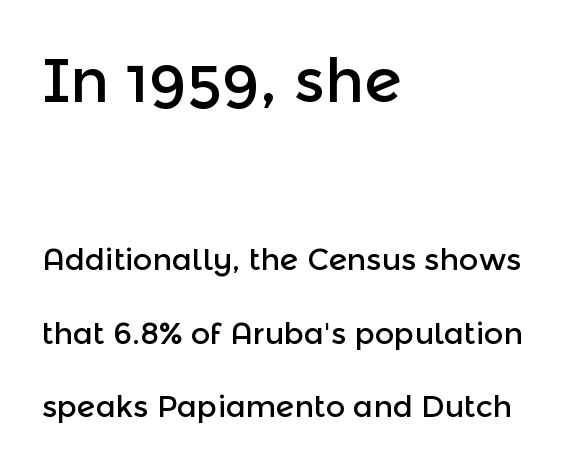
If you drew a line through each stem, it would be perfectly vertical. Bare-footed words on every line. A sans-serif font was chosen for this passage. Character widths vary here, with narrow letters taking less room than wide ones. Look at the glyph heights: the upper group is clearly the bigger setting.
